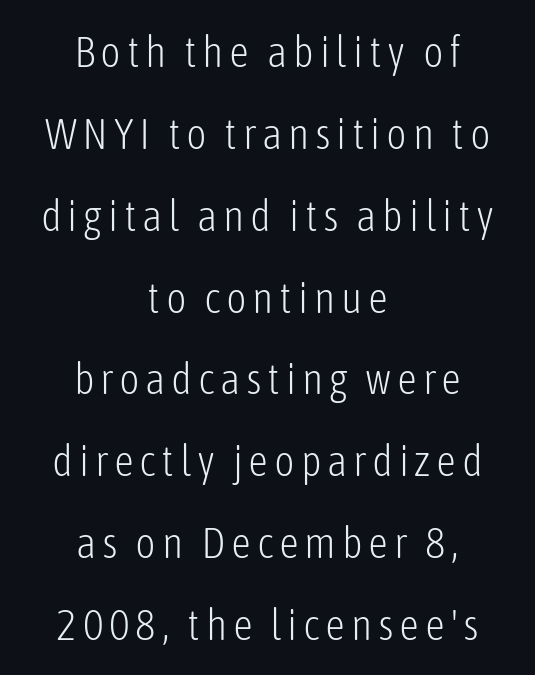
{"serif": "no", "italic": "no", "bold": "no", "weight": "light", "width": "condensed", "stroke_contrast": "low", "x_height": "medium", "monospaced": "no", "underline": "no", "align": "center", "line_spacing_ratio": 1.86, "glyph_px": 44}
